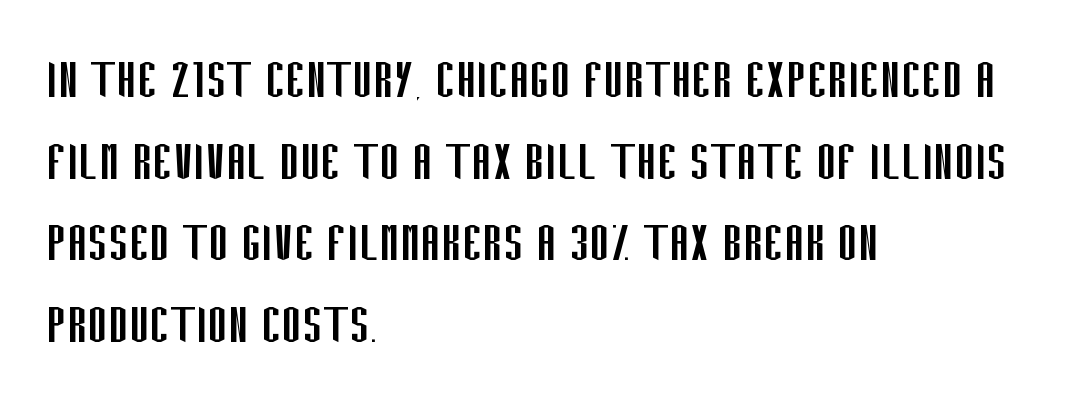
Q: Is the text bold? A: No.
Q: Is the text italic (slanted)? A: No, it is upright.
Q: Is the typeface a serif or a sans-serif typeface? A: Sans-serif.
Q: Is the text underlined? A: No.
Q: How is the paragraph aligned? A: Left-aligned.
Q: Is the spacing between letters normal or unusually wide? A: Normal.
Q: Is the spacing between lines tight, normal or loose? A: Normal.
Q: Width (condensed, normal, or wide)? A: Condensed.
Q: Stroke contrast? A: Low.
Q: x-height? A: Large.
Q: Monospaced? A: No.
